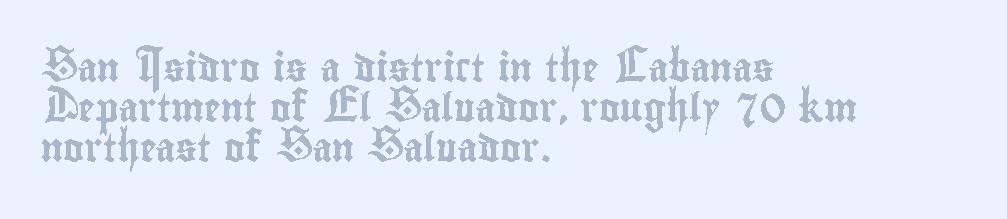
{"italic": "no", "width": "condensed", "x_height": "small", "monospaced": "no", "underline": "no", "align": "left", "line_spacing": "normal", "line_spacing_ratio": 1.43, "letter_spacing": "normal", "letter_spacing_em": 0.0, "glyph_px": 28}
